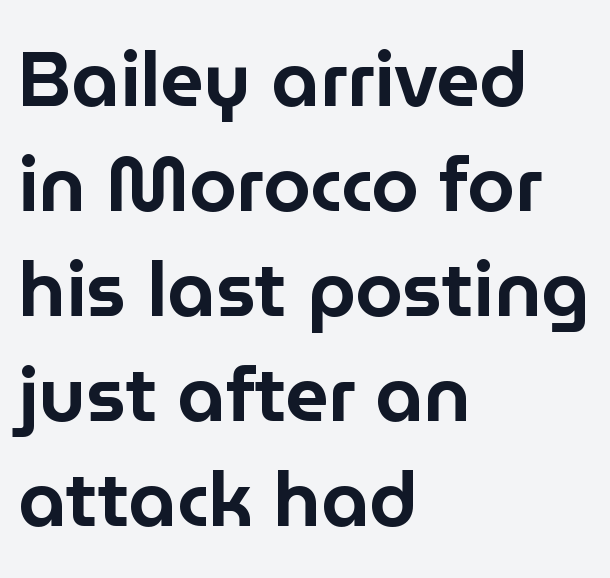
The image shows 76 px sans-serif type, upright; set left-aligned, normal line spacing (1.38x), normal letter spacing, not underlined; low stroke contrast and a medium x-height.
